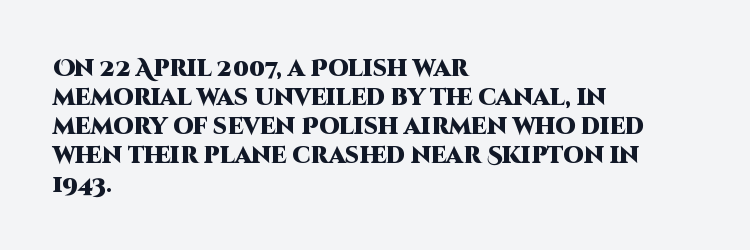
Q: Is the text bold? A: Yes.
Q: Is the text italic (slanted)? A: No, it is upright.
Q: Is the text underlined? A: No.
Q: How is the paragraph aligned? A: Left-aligned.
Q: Is the spacing between letters normal or unusually wide? A: Normal.
Q: Is the spacing between lines tight, normal or loose? A: Normal.
